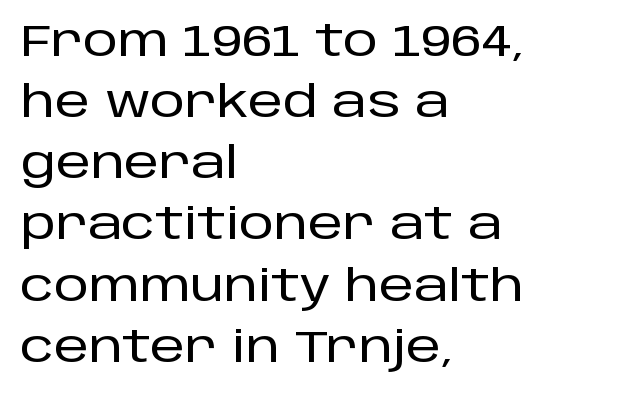
{"serif": "no", "italic": "no", "width": "normal", "stroke_contrast": "low", "x_height": "large", "monospaced": "no", "underline": "no", "align": "left", "line_spacing": "normal", "line_spacing_ratio": 1.39, "letter_spacing": "normal", "letter_spacing_em": 0.0, "glyph_px": 44}
